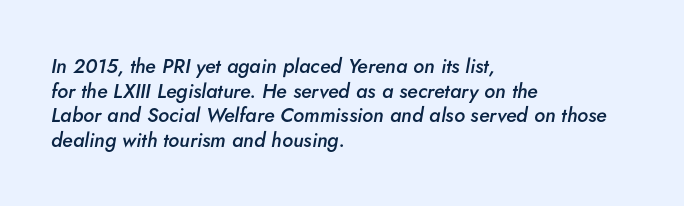
Compared with a centered layout, this one pins lines to the left instead. What stands out about the letter spacing? Nothing — it is the standard amount. The axis of the letterforms is tilted away from vertical. Every letter is mildly thick-stroked: semibold rather than bold.
